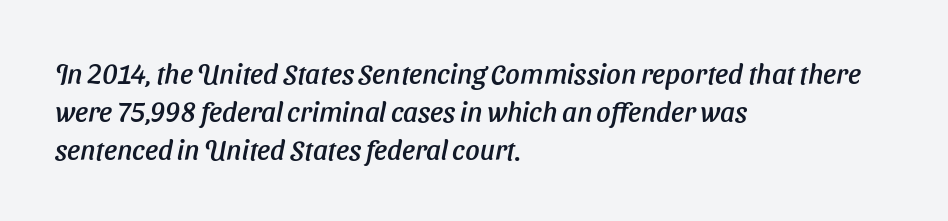
Q: Is the typeface a serif or a sans-serif typeface? A: Serif.
Q: Is the text underlined? A: No.
Q: How is the paragraph aligned? A: Left-aligned.
Q: Is the spacing between letters normal or unusually wide? A: Normal.
Q: Is the spacing between lines tight, normal or loose? A: Normal.
Q: Width (condensed, normal, or wide)? A: Normal.
Q: Stroke contrast? A: Low.
Q: x-height? A: Medium.
Q: Monospaced? A: No.
